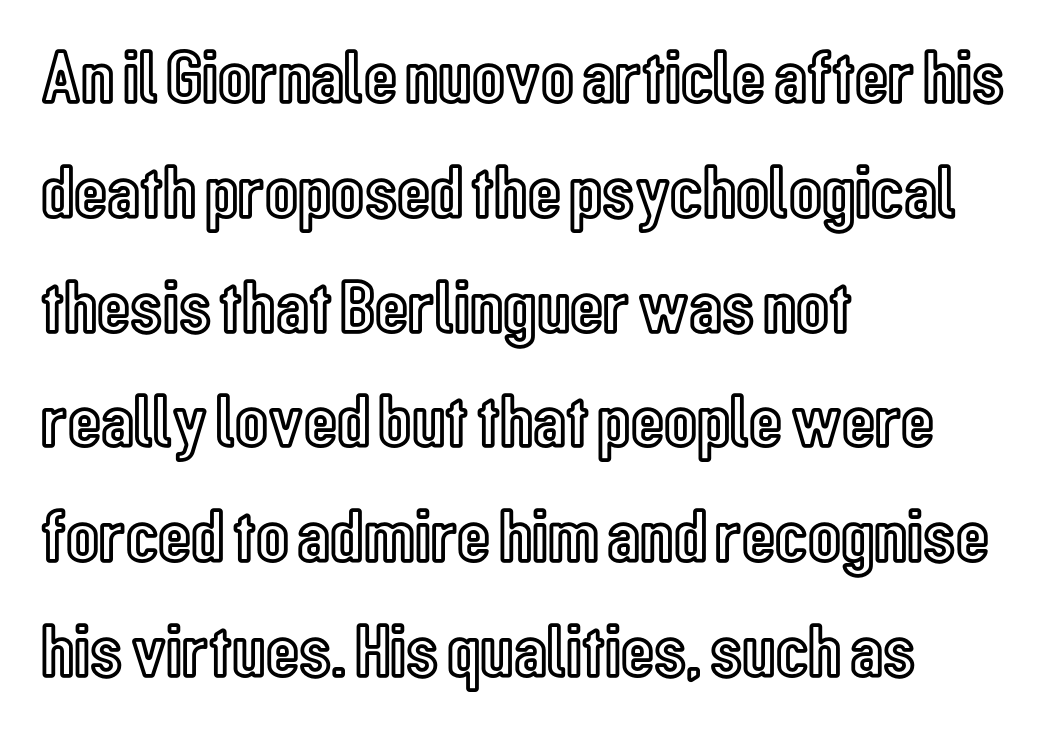
The image shows 76 px condensed type, upright; set left-aligned, normal line spacing (1.51x), normal letter spacing, not underlined; a medium x-height.
